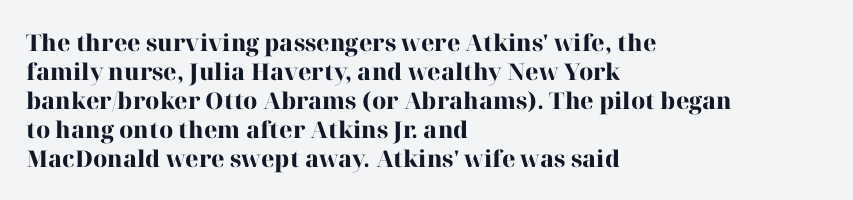
Q: Is the text bold? A: Yes.
Q: Is the text italic (slanted)? A: No, it is upright.
Q: Is the text underlined? A: No.
Q: How is the paragraph aligned? A: Left-aligned.
Q: Is the spacing between letters normal or unusually wide? A: Normal.
Q: Is the spacing between lines tight, normal or loose? A: Normal.
